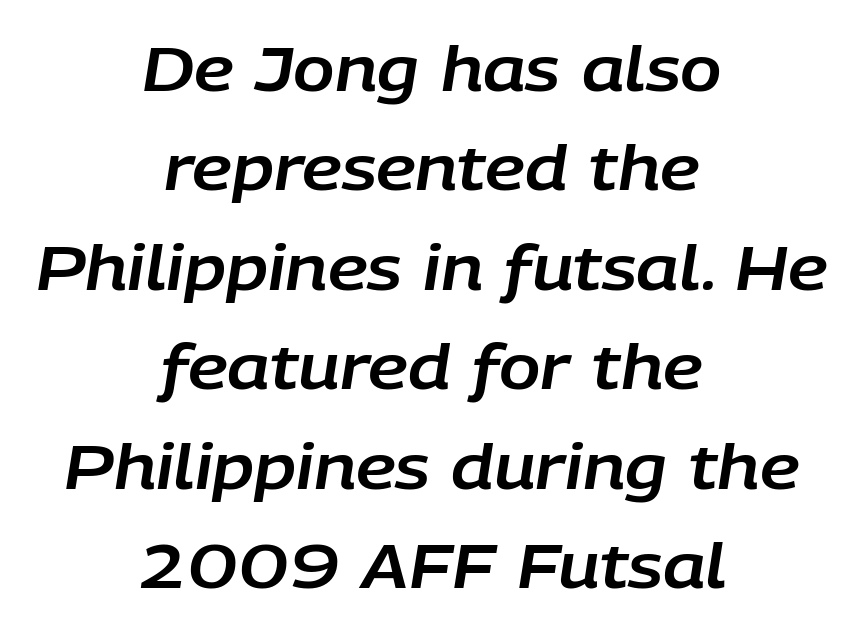
Neither beginnings nor endings align; midpoints do. The zone under the glyphs is completely vacant. The font's italic variant was chosen for this text. Letter spacing: default.
